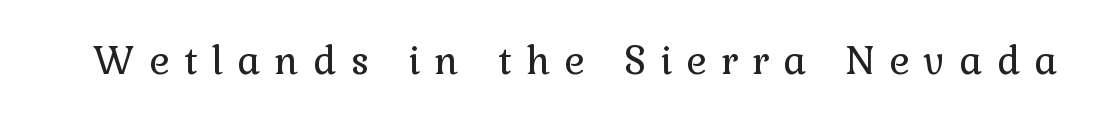
The image shows 38 px regular-weight serif type, upright; set unusually wide letter spacing (+0.38 em), not underlined; low stroke contrast and a medium x-height.
